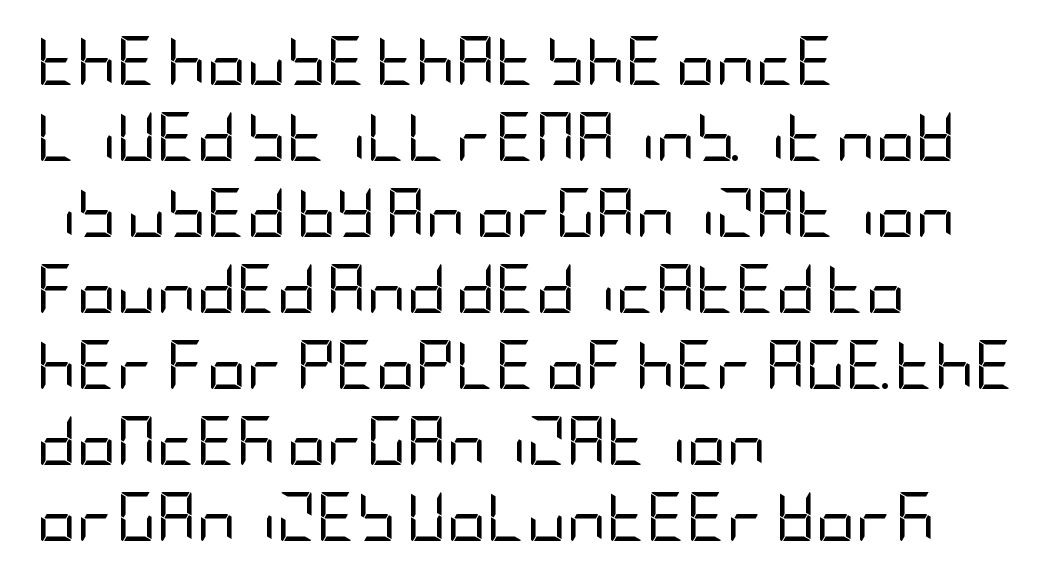
The leading is moderate, giving the passage an even texture. Layout note: lines flush left. The gaps between neighbouring characters are ordinary and unremarkable. Unbolded letterforms with no extra heft. This is sans-serif lettering, the kind often seen on screens and signage.
